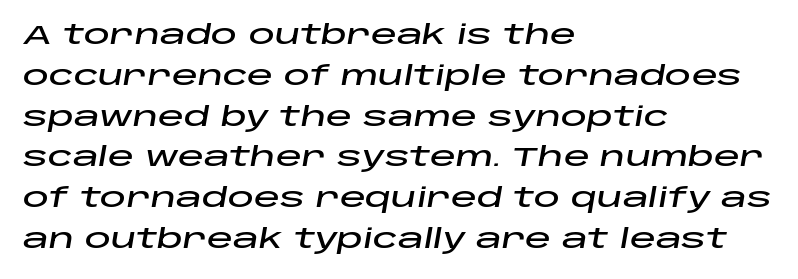
The paragraph has a hard left edge and a soft right edge. Vertical spacing — default. The glyphs look as if they've been sheared to an angle. Short note: letters normally spaced.
